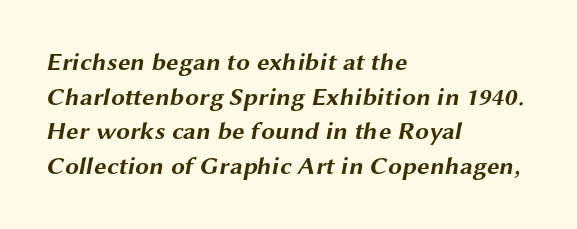
Caption: multi-line text, flush left, ragged right. Default kerning and tracking; the words read as compact shapes. Typographic density is high because the face is bold. Anything drawn beneath the words? Only blank space. The designer left line spacing at the default.
